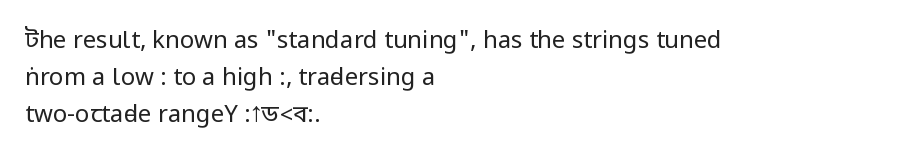
Ordinary non-slanted type is in use. This sample uses plain, unmodified letter spacing. Has an underline been added? It has not. The designer left line spacing at the default. The cut favours lightness, reaching ordinary text weight at its darkest. Layout note: lines flush left.
